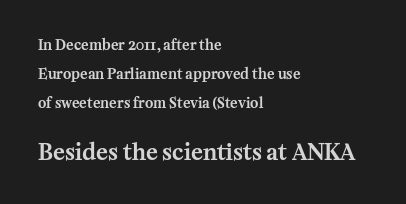
{"italic": "no", "underline": "no", "align": "left", "line_spacing": "loose", "line_spacing_ratio": 2.06, "letter_spacing": "normal", "letter_spacing_em": 0.0, "larger_block": "second", "size_ratio": 1.57, "glyph_px": 22}
